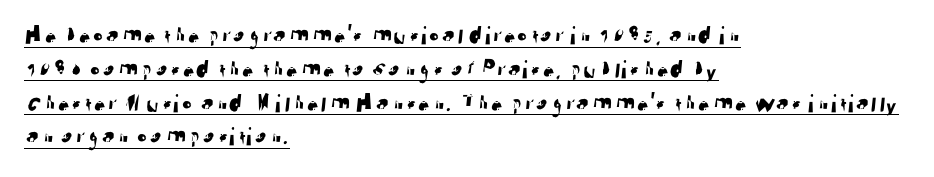
The image shows 26 px text type; set left-aligned, normal line spacing (1.3x), normal letter spacing, underlined.
